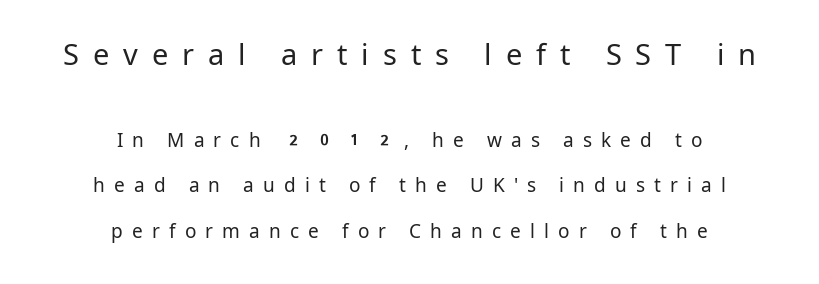
{"serif": "no", "italic": "no", "bold": "no", "weight": "regular", "width": "normal", "stroke_contrast": "low", "x_height": "medium", "monospaced": "no", "underline": "no", "align": "center", "line_spacing": "loose", "line_spacing_ratio": 2.38, "letter_spacing": "wide", "letter_spacing_em": 0.48, "larger_block": "first", "size_ratio": 1.53, "glyph_px": 29}
